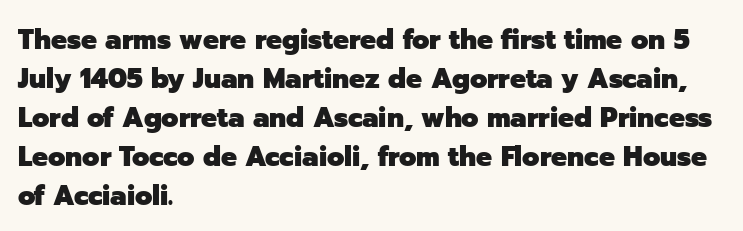
{"serif": "no", "italic": "no", "bold": "yes", "weight": "heavy", "width": "normal", "stroke_contrast": "low", "x_height": "medium", "monospaced": "no", "underline": "no", "align": "left", "line_spacing": "normal", "line_spacing_ratio": 1.39, "letter_spacing": "normal", "letter_spacing_em": 0.0, "glyph_px": 28}
